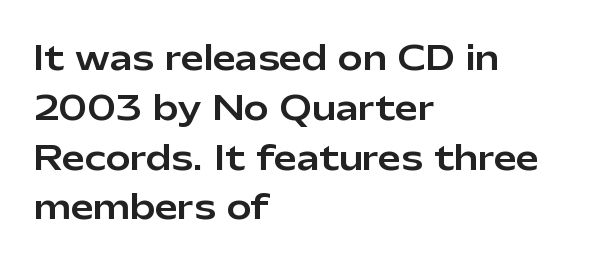
{"serif": "no", "italic": "no", "width": "normal", "stroke_contrast": "low", "x_height": "medium", "monospaced": "no", "underline": "no", "align": "left", "line_spacing": "normal", "line_spacing_ratio": 1.51, "letter_spacing": "normal", "letter_spacing_em": 0.0, "glyph_px": 33}
